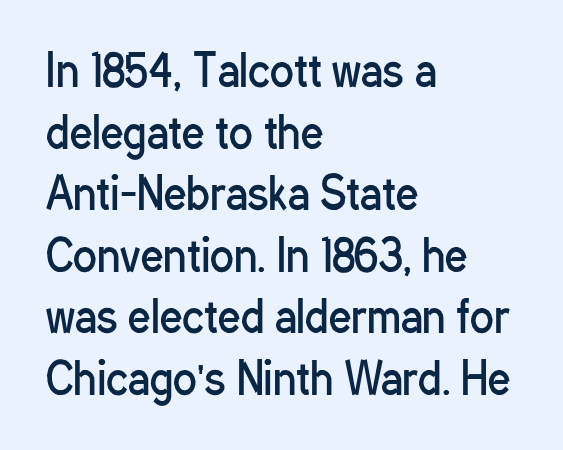
The letters carry no serifs — their stems end cleanly without finishing strokes. A student would call this left alignment; a typographer would say flush left, rag right. Glyph-to-glyph distance matches everyday printed text. The passage shown is not bold in any degree.
